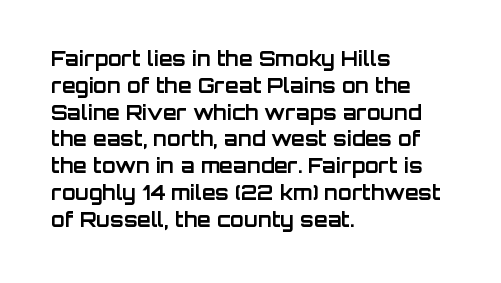
{"italic": "no", "bold": "yes", "underline": "no", "align": "left", "line_spacing": "normal", "line_spacing_ratio": 1.34, "letter_spacing": "normal", "letter_spacing_em": 0.0, "glyph_px": 20}
